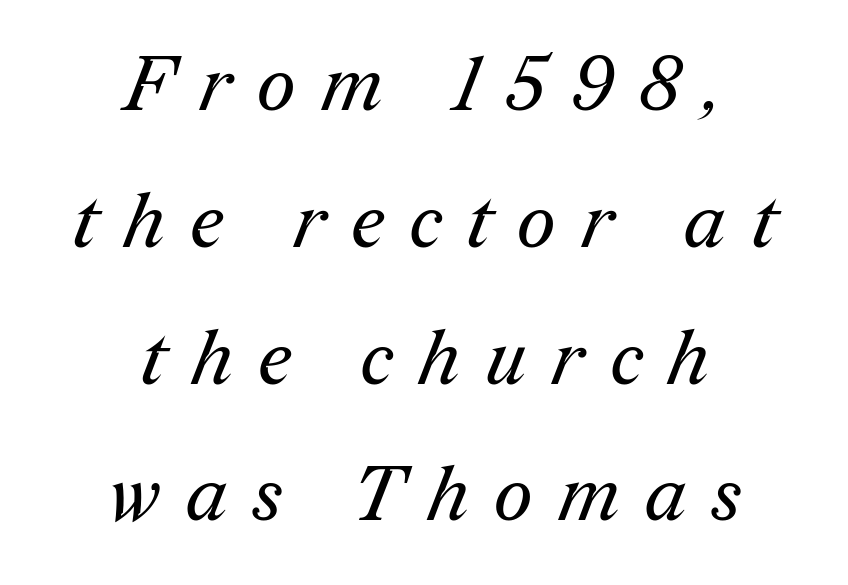
The image shows 76 px regular-weight serif type; set centered, line spacing 1.8x, unusually wide letter spacing (+0.34 em), not underlined; medium stroke contrast and a medium x-height.
